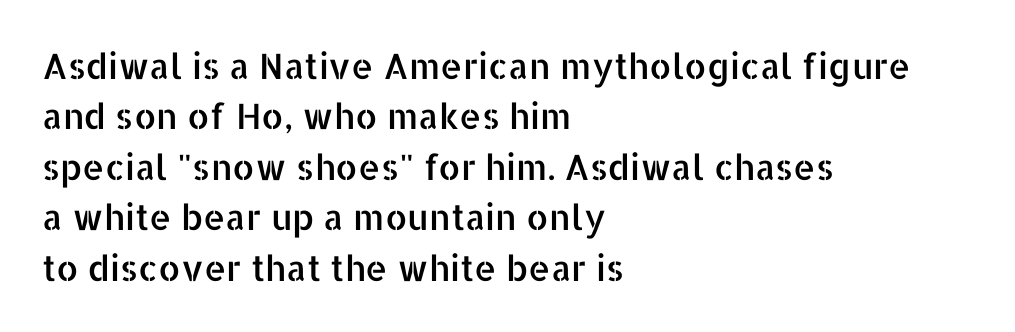
The image shows 35 px sans-serif type, upright; set left-aligned, normal line spacing (1.44x), normal letter spacing, not underlined; low stroke contrast and a medium x-height.
